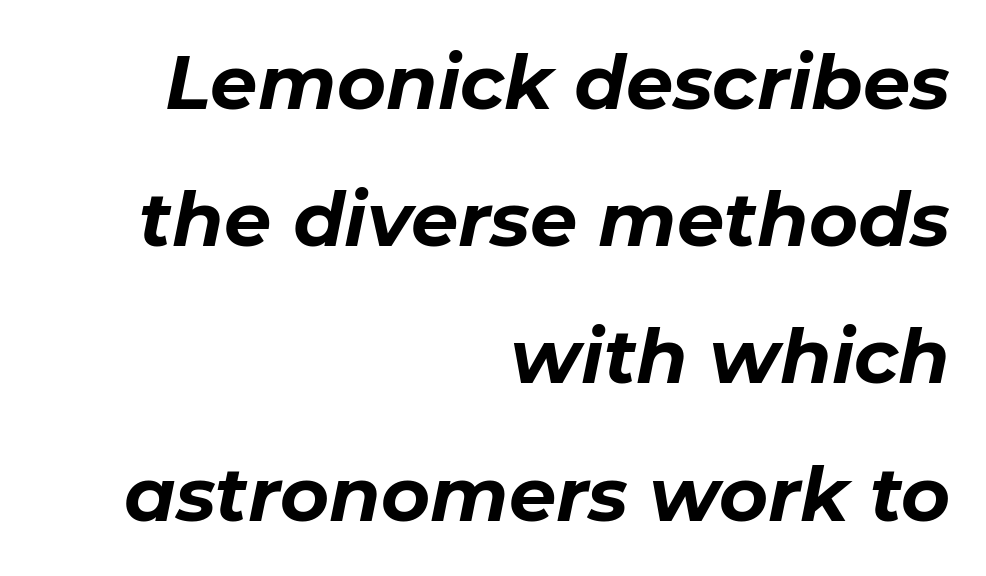
Q: Is the text bold? A: Yes.
Q: Is the text italic (slanted)? A: Yes, it leans right by about 11 degrees.
Q: Is the text underlined? A: No.
Q: How is the paragraph aligned? A: Right-aligned.
Q: Is the spacing between letters normal or unusually wide? A: Normal.
Q: Width (condensed, normal, or wide)? A: Normal.
Q: Stroke contrast? A: Low.
Q: x-height? A: Medium.
Q: Monospaced? A: No.
